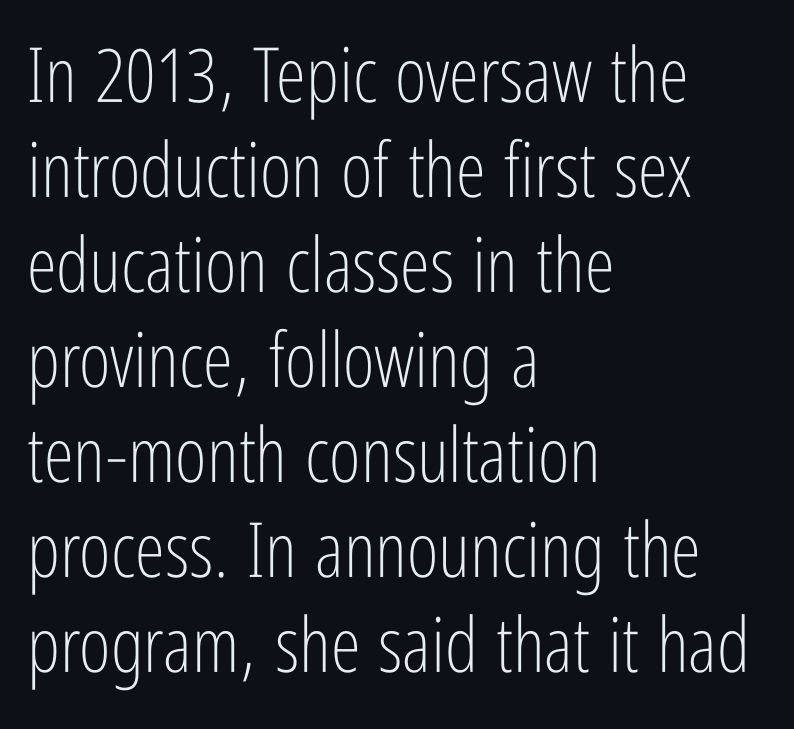
Q: Is the text bold? A: No.
Q: Is the text italic (slanted)? A: No, it is upright.
Q: Is the typeface a serif or a sans-serif typeface? A: Sans-serif.
Q: Is the text underlined? A: No.
Q: How is the paragraph aligned? A: Left-aligned.
Q: Is the spacing between letters normal or unusually wide? A: Normal.
Q: Is the spacing between lines tight, normal or loose? A: Normal.
Q: Width (condensed, normal, or wide)? A: Condensed.
Q: Stroke contrast? A: Low.
Q: x-height? A: Medium.
Q: Monospaced? A: No.
